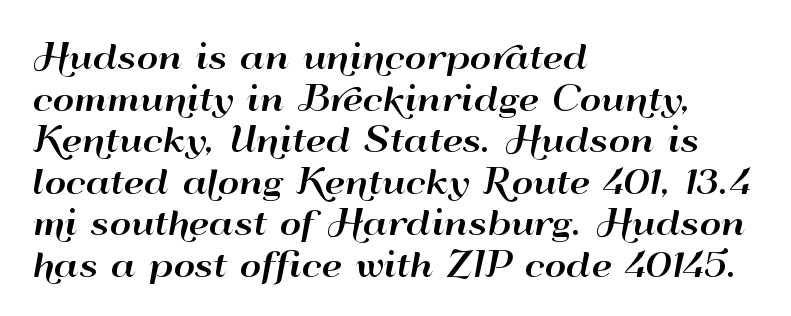
{"serif": "no", "width": "wide", "stroke_contrast": "high", "x_height": "small", "monospaced": "no", "underline": "no", "align": "left", "line_spacing": "normal", "line_spacing_ratio": 1.26, "letter_spacing": "normal", "letter_spacing_em": 0.0, "glyph_px": 33}
